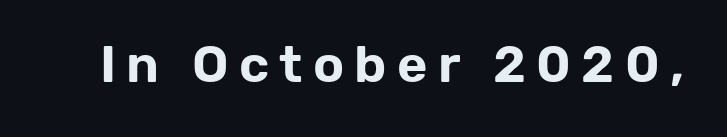
{"serif": "no", "italic": "no", "width": "normal", "stroke_contrast": "low", "x_height": "medium", "monospaced": "no", "underline": "no", "letter_spacing": "wide", "letter_spacing_em": 0.2, "glyph_px": 52}
